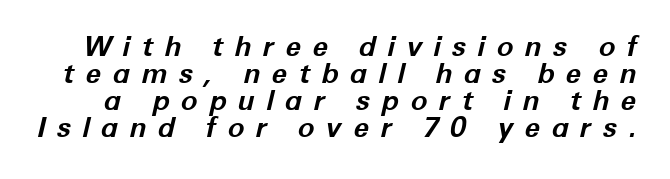
{"italic": "yes", "lean": "right", "slant_degrees": 12, "bold": "yes", "weight": "bold", "width": "normal", "stroke_contrast": "low", "x_height": "medium", "monospaced": "no", "underline": "no", "line_spacing": "tight", "line_spacing_ratio": 0.97, "letter_spacing": "wide", "letter_spacing_em": 0.4, "glyph_px": 28}
